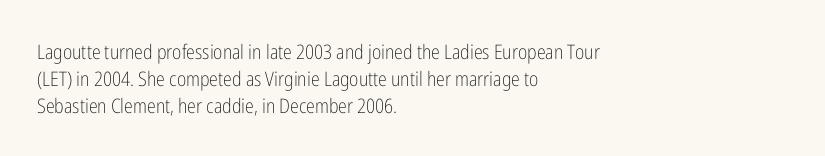
The image shows 20 px text type, upright; set left-aligned, normal line spacing (1.34x), normal letter spacing, not underlined.
